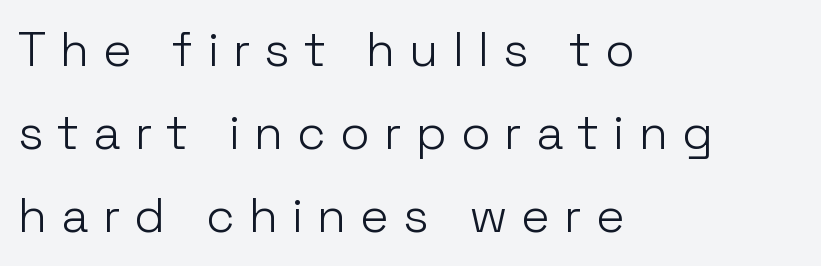
Q: Is the text bold? A: No.
Q: Is the text italic (slanted)? A: No, it is upright.
Q: Is the typeface a serif or a sans-serif typeface? A: Sans-serif.
Q: Is the text underlined? A: No.
Q: How is the paragraph aligned? A: Left-aligned.
Q: Is the spacing between letters normal or unusually wide? A: Unusually wide.
Q: Width (condensed, normal, or wide)? A: Normal.
Q: Stroke contrast? A: Low.
Q: x-height? A: Medium.
Q: Monospaced? A: No.
